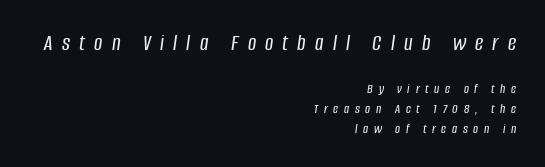
{"italic": "yes", "lean": "right", "slant_degrees": 8, "underline": "no", "align": "right", "line_spacing": "normal", "line_spacing_ratio": 1.42, "letter_spacing": "wide", "letter_spacing_em": 0.4, "larger_block": "first", "size_ratio": 1.64, "glyph_px": 23}
